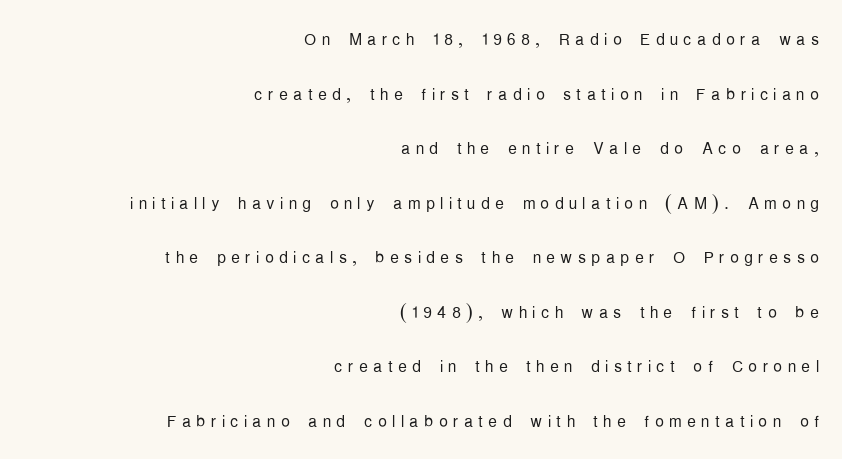
{"italic": "no", "bold": "no", "underline": "no", "align": "right", "line_spacing": "loose", "line_spacing_ratio": 2.48, "letter_spacing": "wide", "letter_spacing_em": 0.24, "glyph_px": 22}
